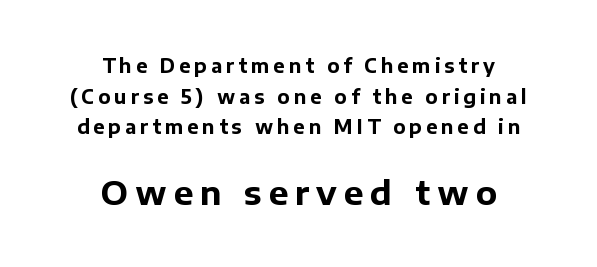
Its strokes are broad and dark, the hallmark of bold type. Leading: standard. Has an underline been added? It has not. Each word looks stretched out because of the extra space between its letters.
